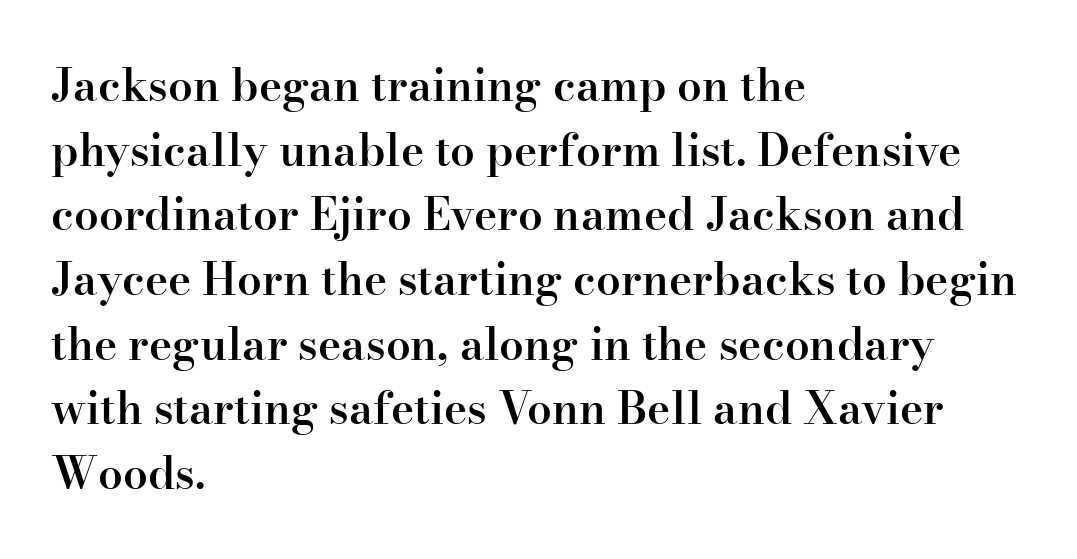
The image shows 44 px semibold serif type, upright; set left-aligned, normal line spacing (1.47x), normal letter spacing, not underlined; high stroke contrast and a small x-height.
